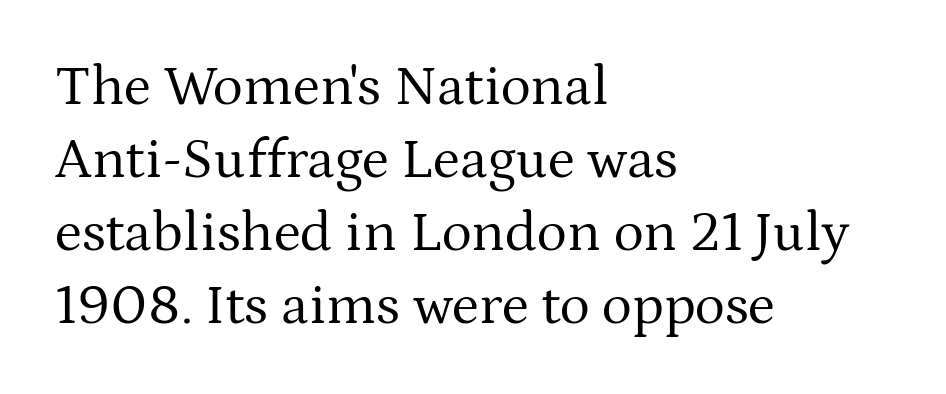
The image shows 57 px regular-weight serif type, upright; set left-aligned, normal line spacing (1.28x), normal letter spacing, not underlined; medium stroke contrast and a medium x-height.
